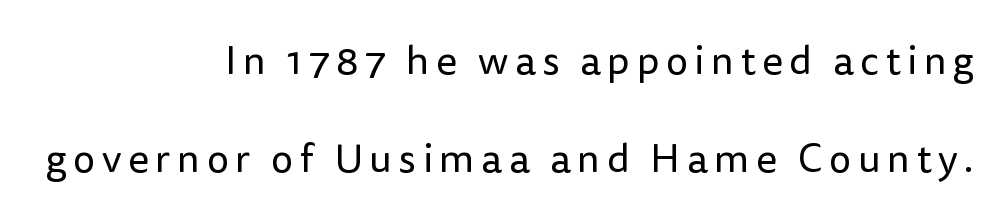
Does the leading feel generous? Absolutely, it's lavish. The rendering uses natural spacing where letterforms have individual widths. Decoration check: the copy has no underline. The letters carry no serifs — their stems end cleanly without finishing strokes. Every row of glyphs terminates at an identical x-position on the right. Posture: vertical.
